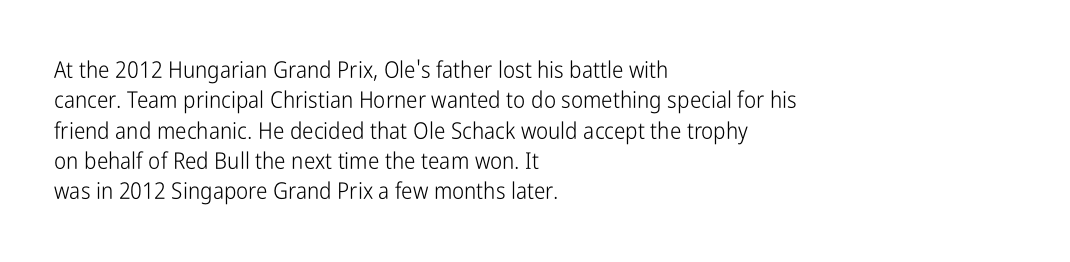
The space directly below the letters is spotless. Caption: standard tracking, unaltered. Vertically, the passage feels balanced, rows spaced as you'd expect. Does the lettering tilt? It doesn't — this is upright.
